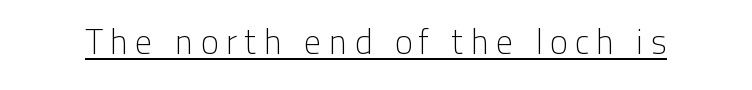
Character widths vary here, with narrow letters taking less room than wide ones. The lettering holds an erect, upright posture throughout. Notice how a bar underscores the lettering throughout. Stroke mass is kept to a normal reading level or below. You can tell from the bare stems that sans-serif type was used.
